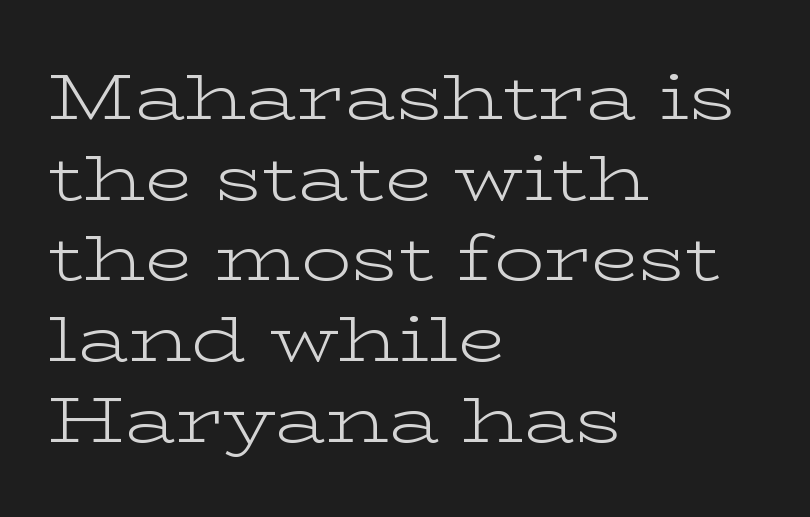
{"serif": "yes", "italic": "no", "bold": "no", "weight": "light", "width": "wide", "stroke_contrast": "low", "x_height": "medium", "monospaced": "no", "underline": "no", "align": "left", "line_spacing": "normal", "line_spacing_ratio": 1.28, "letter_spacing": "normal", "letter_spacing_em": 0.0, "glyph_px": 63}
